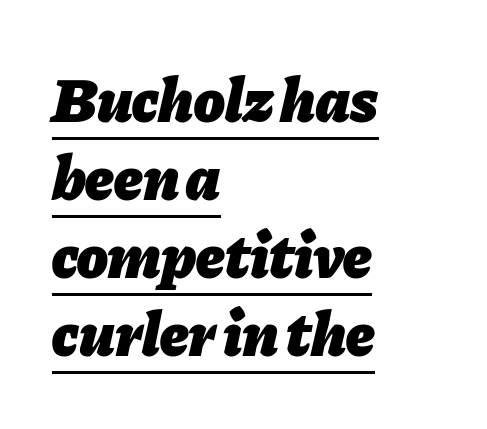
Q: Is the text bold? A: Yes.
Q: Is the text italic (slanted)? A: Yes, it leans right by about 11 degrees.
Q: Is the text underlined? A: Yes.
Q: How is the paragraph aligned? A: Left-aligned.
Q: Is the spacing between letters normal or unusually wide? A: Normal.
Q: Width (condensed, normal, or wide)? A: Normal.
Q: Stroke contrast? A: Low.
Q: x-height? A: Medium.
Q: Monospaced? A: No.
